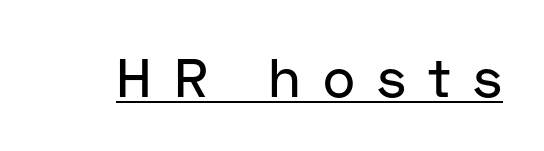
The image shows 55 px sans-serif type, upright; set unusually wide letter spacing (+0.4 em), underlined; low stroke contrast and a medium x-height.
